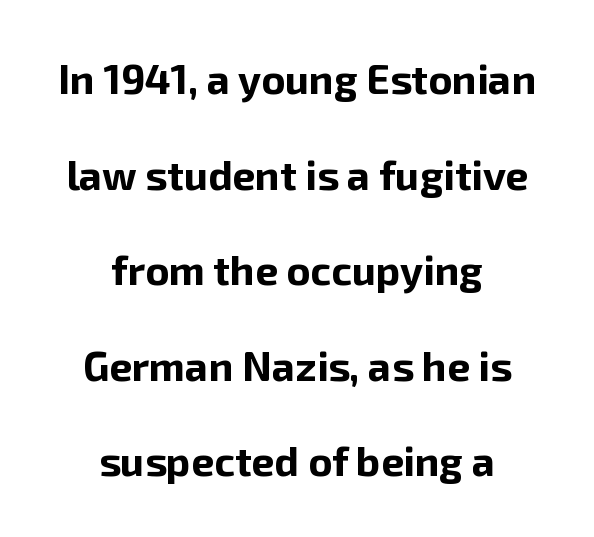
Q: Is the text bold? A: Yes.
Q: Is the text italic (slanted)? A: No, it is upright.
Q: Is the typeface a serif or a sans-serif typeface? A: Sans-serif.
Q: Is the text underlined? A: No.
Q: How is the paragraph aligned? A: Centered.
Q: Is the spacing between letters normal or unusually wide? A: Normal.
Q: Is the spacing between lines tight, normal or loose? A: Loose.
Q: Width (condensed, normal, or wide)? A: Normal.
Q: Stroke contrast? A: Low.
Q: x-height? A: Medium.
Q: Monospaced? A: No.
